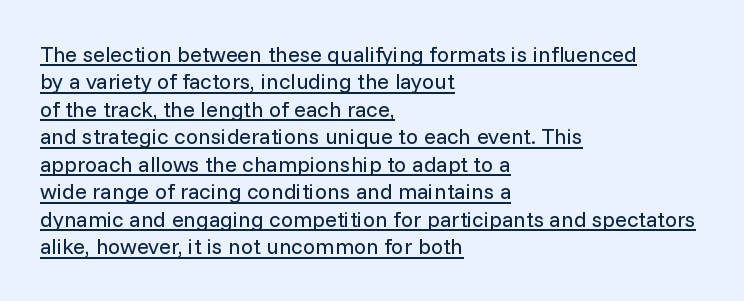
Q: Is the text bold? A: No.
Q: Is the text italic (slanted)? A: No, it is upright.
Q: Is the text underlined? A: Yes.
Q: How is the paragraph aligned? A: Left-aligned.
Q: Is the spacing between letters normal or unusually wide? A: Normal.
Q: Is the spacing between lines tight, normal or loose? A: Normal.
